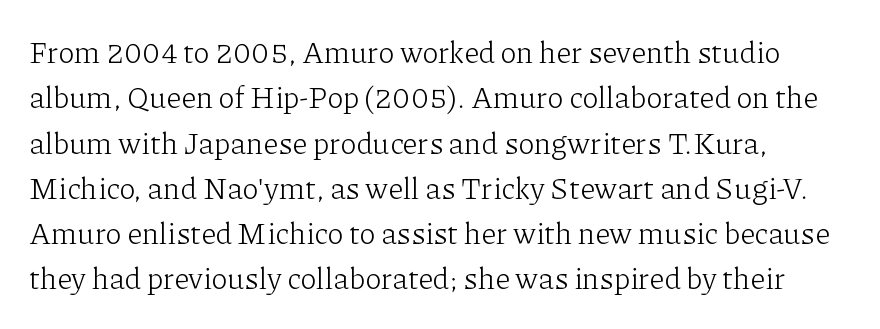
The image shows 30 px light serif type, upright; set left-aligned, normal line spacing (1.51x), normal letter spacing, not underlined; low stroke contrast and a medium x-height.
